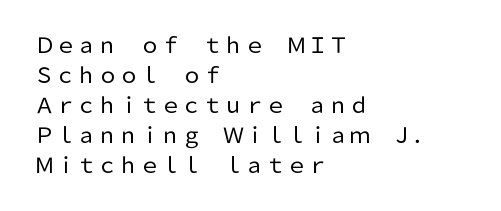
{"italic": "no", "bold": "no", "underline": "no", "align": "left", "line_spacing": "normal", "line_spacing_ratio": 1.43, "letter_spacing": "normal", "letter_spacing_em": 0.0, "glyph_px": 21}
